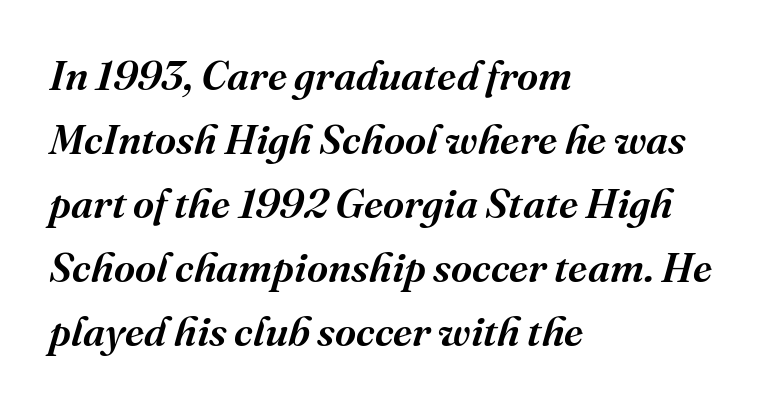
Yep, those are serifs on the letters. Heft: intermediate — a semibold. Honestly, the row spacing looks completely unremarkable. Compared with ordinary roman type, these characters are visibly tilted. Leftover space on each line is placed entirely after the last word. Unmarked baselines from the first word to the last.
